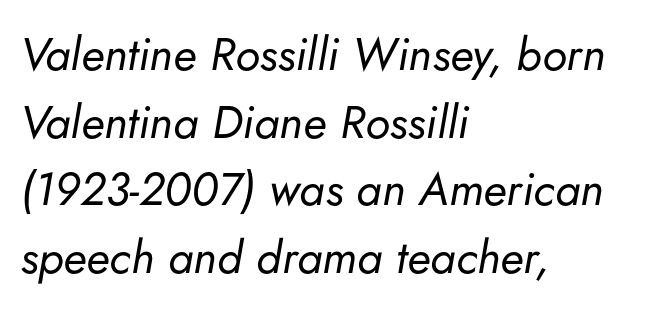
The image shows 46 px regular-weight type, italic (leaning right); set left-aligned, normal line spacing (1.47x), normal letter spacing, not underlined; low stroke contrast and a small x-height.
